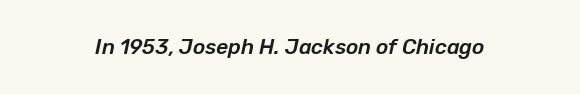
Q: Is the text italic (slanted)? A: Yes, it leans right by about 12 degrees.
Q: Is the text underlined? A: No.
Q: Is the spacing between letters normal or unusually wide? A: Normal.
